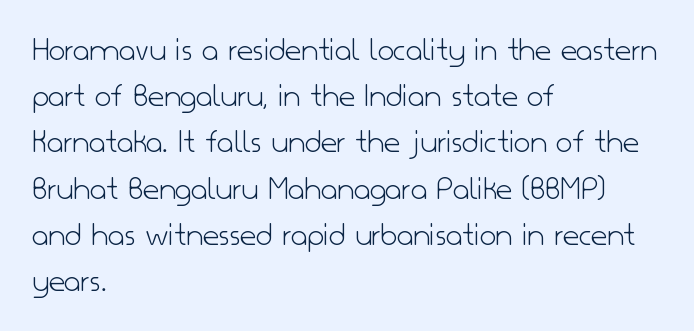
These lines keep a tight, regular rhythm from letter to letter. The passage shown is typed in a proportional face where columns would drift. Quick note: interline space is typical. The text block is weighted toward the left margin, trailing off unevenly rightward. Underline: absent.
